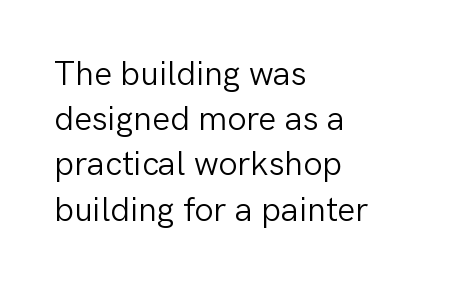
The image shows 34 px light sans-serif type, upright; set left-aligned, normal line spacing (1.33x), normal letter spacing, not underlined; low stroke contrast and a medium x-height.
